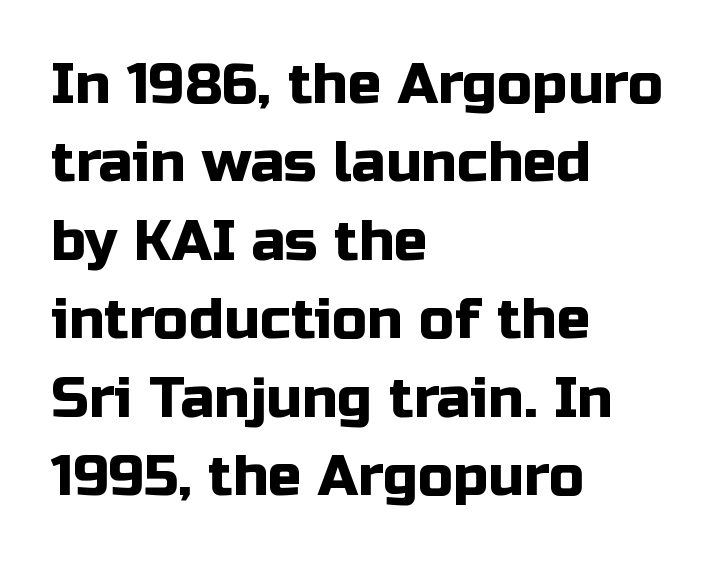
Nope, not italic — everything's standing straight. The foot of each line stays bare and open. Each letter keeps its own natural width here, so spacing adapts to shape. Caption: standard tracking, unaltered.
